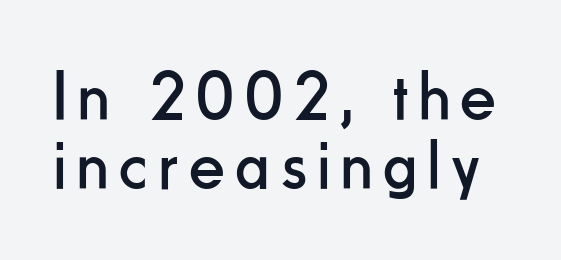
{"serif": "no", "italic": "no", "bold": "no", "weight": "regular", "width": "condensed", "stroke_contrast": "low", "x_height": "small", "monospaced": "no", "underline": "no", "line_spacing": "tight", "line_spacing_ratio": 0.98, "glyph_px": 70}
